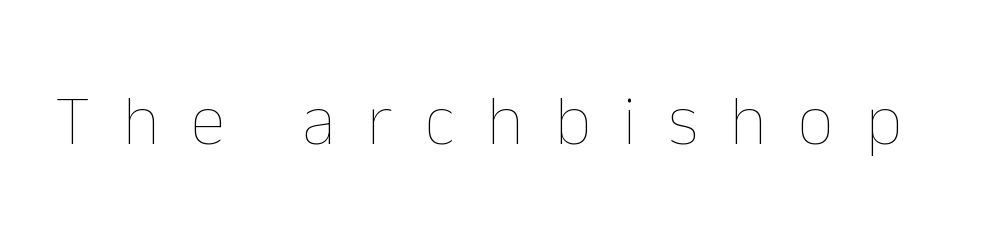
The image shows 71 px thin type, upright; set unusually wide letter spacing (+0.45 em), not underlined; low stroke contrast and a medium x-height.
